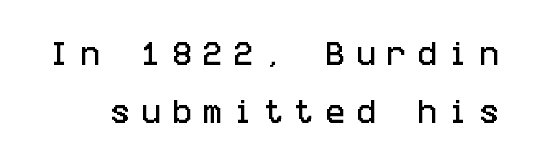
Q: Is the text italic (slanted)? A: No, it is upright.
Q: Is the text underlined? A: No.
Q: Is the spacing between letters normal or unusually wide? A: Unusually wide.
Q: Is the spacing between lines tight, normal or loose? A: Loose.
